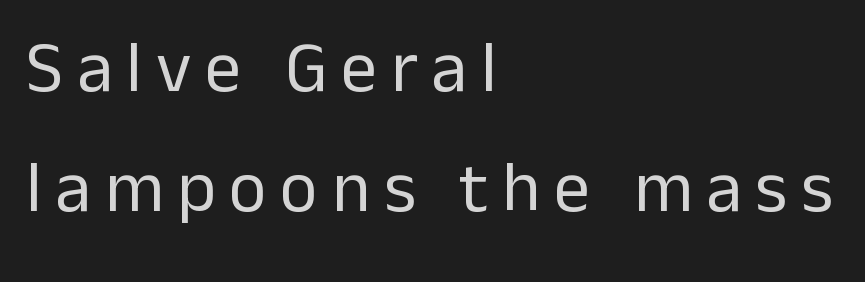
{"serif": "no", "italic": "no", "bold": "no", "weight": "regular", "width": "normal", "stroke_contrast": "low", "x_height": "medium", "monospaced": "no", "underline": "no", "align": "left", "line_spacing": "normal", "line_spacing_ratio": 1.67, "glyph_px": 72}
